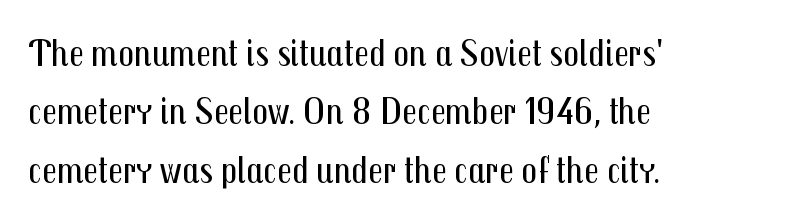
The image shows 39 px regular-weight, condensed sans-serif type, upright; set left-aligned, normal line spacing (1.5x), normal letter spacing, not underlined; medium stroke contrast and a medium x-height.
